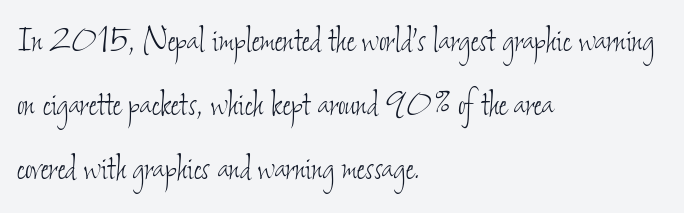
Q: Is the text bold? A: No.
Q: Is the text underlined? A: No.
Q: How is the paragraph aligned? A: Left-aligned.
Q: Is the spacing between letters normal or unusually wide? A: Normal.
Q: Is the spacing between lines tight, normal or loose? A: Normal.
Q: Width (condensed, normal, or wide)? A: Condensed.
Q: Stroke contrast? A: Low.
Q: x-height? A: Small.
Q: Monospaced? A: No.
